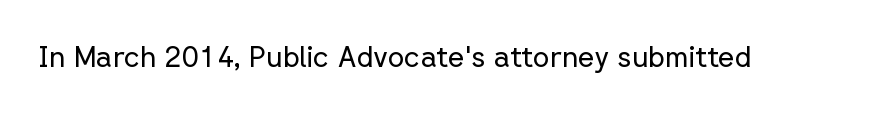
Q: Is the text bold? A: No.
Q: Is the text italic (slanted)? A: No, it is upright.
Q: Is the typeface a serif or a sans-serif typeface? A: Sans-serif.
Q: Is the text underlined? A: No.
Q: Is the spacing between letters normal or unusually wide? A: Normal.
Q: Width (condensed, normal, or wide)? A: Normal.
Q: Stroke contrast? A: Low.
Q: x-height? A: Medium.
Q: Monospaced? A: No.
